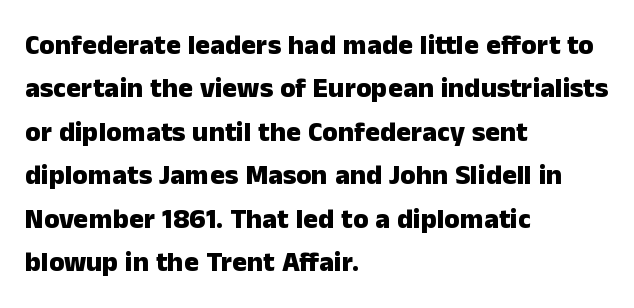
Check the space under the baseline: it is left empty. This sample uses a sans-serif face. Posture: vertical. A typesetter would call this proportional, since set widths differ per character. The ragged edge is on the right, which tells us the setting is flush left.
